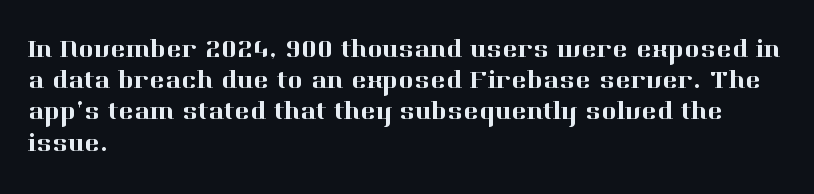
Q: Is the text italic (slanted)? A: No, it is upright.
Q: Is the text underlined? A: No.
Q: How is the paragraph aligned? A: Left-aligned.
Q: Is the spacing between letters normal or unusually wide? A: Normal.
